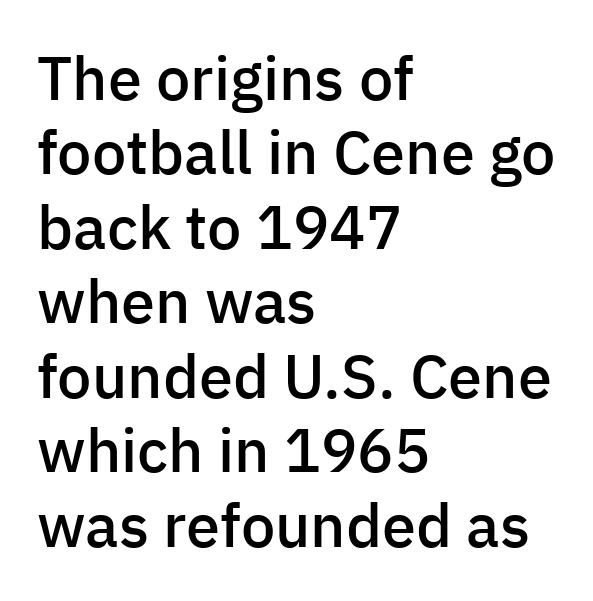
Q: Is the text bold? A: Semi-bold.
Q: Is the text italic (slanted)? A: No, it is upright.
Q: Is the typeface a serif or a sans-serif typeface? A: Sans-serif.
Q: Is the text underlined? A: No.
Q: How is the paragraph aligned? A: Left-aligned.
Q: Is the spacing between letters normal or unusually wide? A: Normal.
Q: Width (condensed, normal, or wide)? A: Normal.
Q: Stroke contrast? A: Low.
Q: x-height? A: Medium.
Q: Monospaced? A: No.
